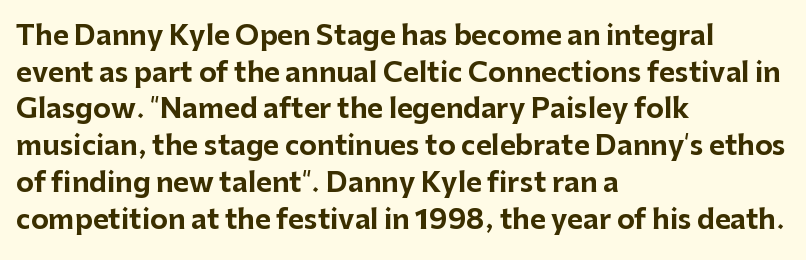
The image shows 27 px bold type, upright; set left-aligned, normal line spacing (1.36x), normal letter spacing, not underlined.
